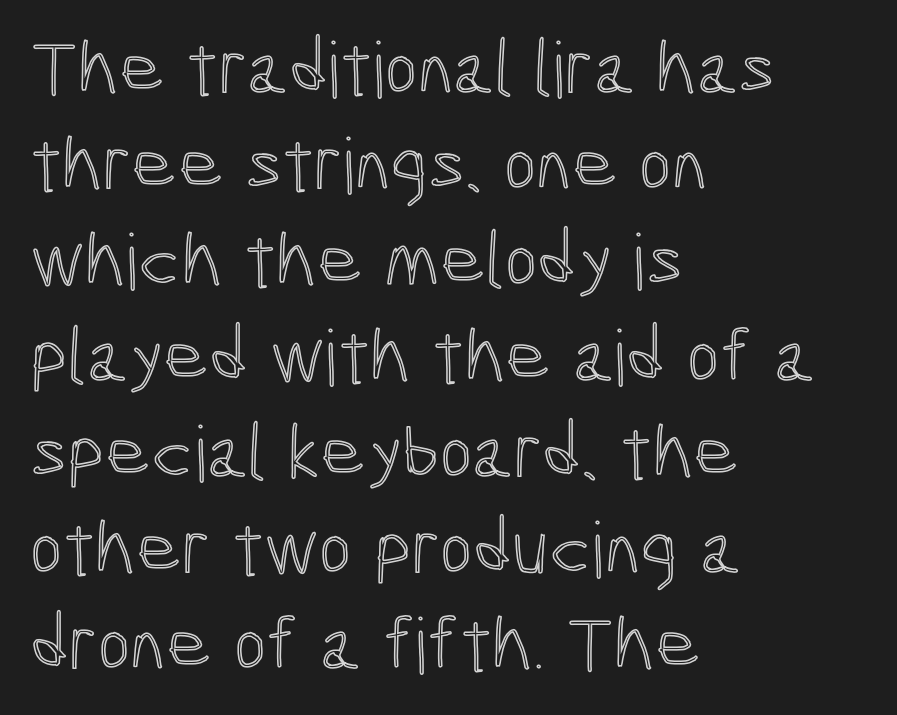
{"italic": "no", "width": "condensed", "x_height": "medium", "monospaced": "no", "underline": "no", "align": "left", "line_spacing_ratio": 1.23, "letter_spacing": "normal", "letter_spacing_em": 0.0, "glyph_px": 78}
